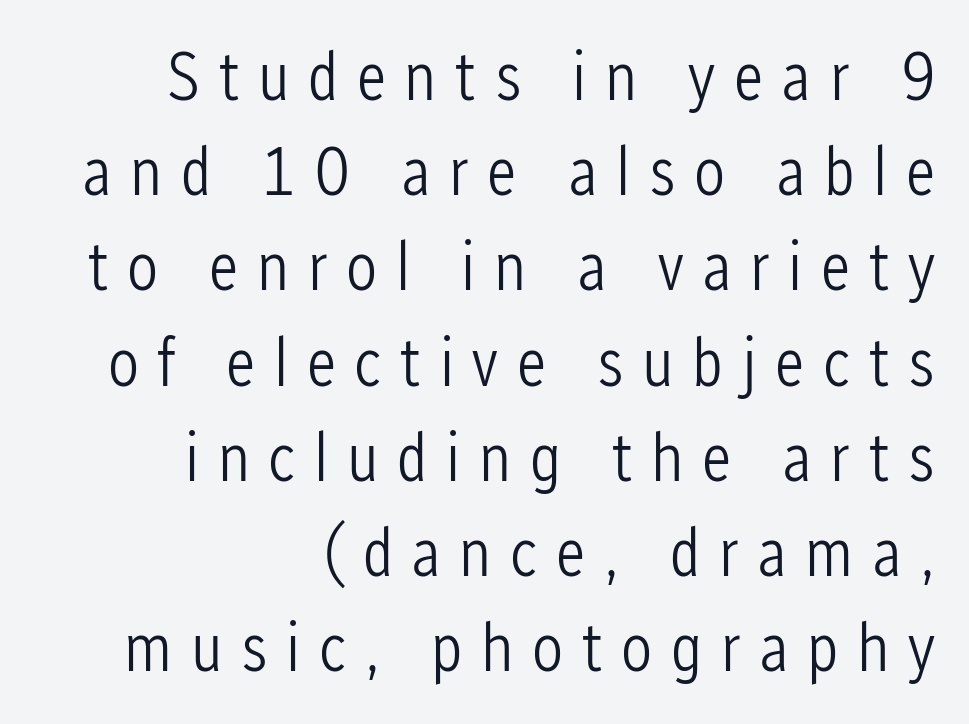
Anything drawn beneath the words? Only blank space. Nothing sits at the stroke ends, so this counts as sans-serif. This block has exactly the height ordinary leading produces. The font is comparable to plain body text, perhaps lighter. All the whitespace from short lines collects on the left.
